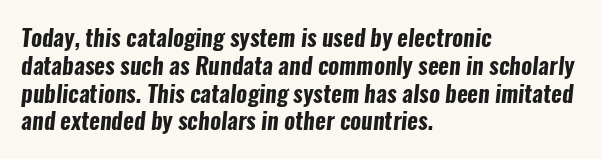
Q: Is the text bold? A: Yes.
Q: Is the text underlined? A: No.
Q: How is the paragraph aligned? A: Left-aligned.
Q: Is the spacing between letters normal or unusually wide? A: Normal.
